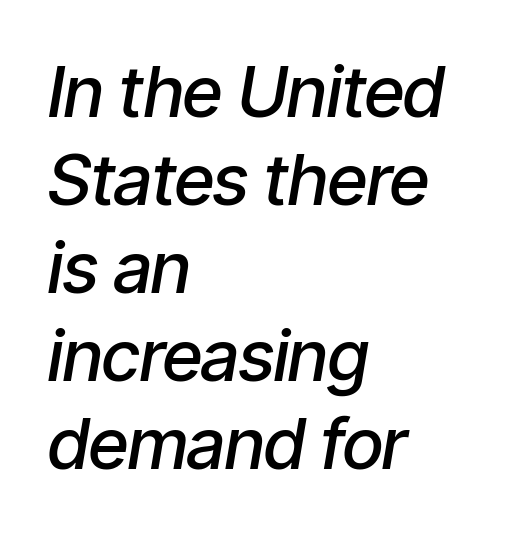
The image shows 71 px semibold, condensed type, italic (leaning right); set left-aligned, line spacing 1.24x, normal letter spacing, not underlined; low stroke contrast and a medium x-height.
